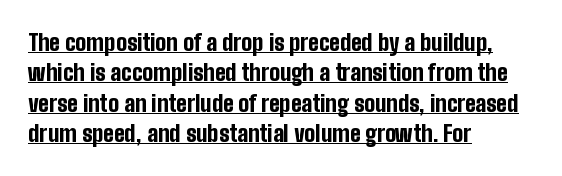
The image shows 23 px bold type, upright; set left-aligned, normal line spacing (1.32x), normal letter spacing, underlined.
